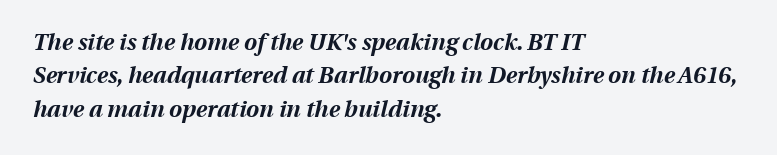
{"italic": "yes", "lean": "right", "slant_degrees": 13, "bold": "yes", "underline": "no", "align": "left", "line_spacing": "normal", "line_spacing_ratio": 1.45, "letter_spacing": "normal", "letter_spacing_em": 0.0, "glyph_px": 23}
